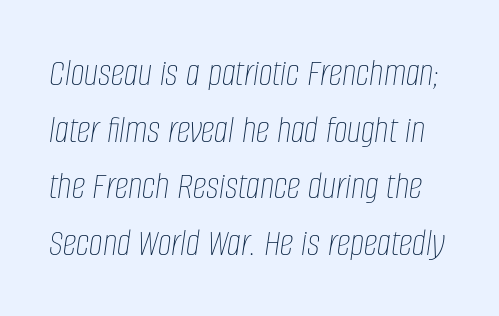
Q: Is the text bold? A: No.
Q: Is the text italic (slanted)? A: Yes, it leans right by about 8 degrees.
Q: Is the text underlined? A: No.
Q: Is the spacing between letters normal or unusually wide? A: Normal.
Q: Is the spacing between lines tight, normal or loose? A: Normal.
Q: Width (condensed, normal, or wide)? A: Condensed.
Q: Stroke contrast? A: Low.
Q: x-height? A: Large.
Q: Monospaced? A: No.
